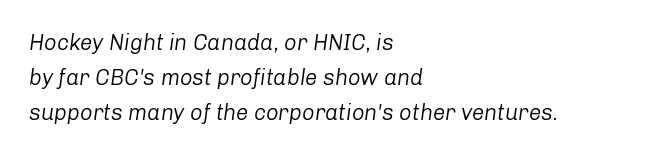
The image shows 22 px text type, italic (leaning right); set left-aligned, normal line spacing (1.58x), normal letter spacing, not underlined.
